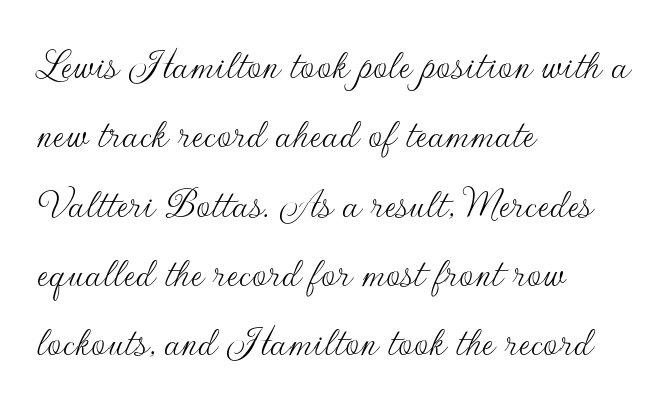
The image shows 45 px thin sans-serif type; set left-aligned, normal line spacing (1.54x), normal letter spacing, not underlined; low stroke contrast and a small x-height.
